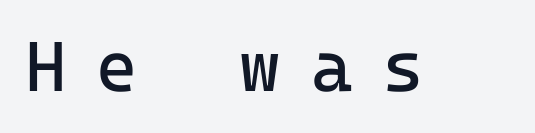
The image shows 71 px regular-weight sans-serif type, upright, monospaced; set unusually wide letter spacing (+0.42 em), not underlined; low stroke contrast and a medium x-height.
